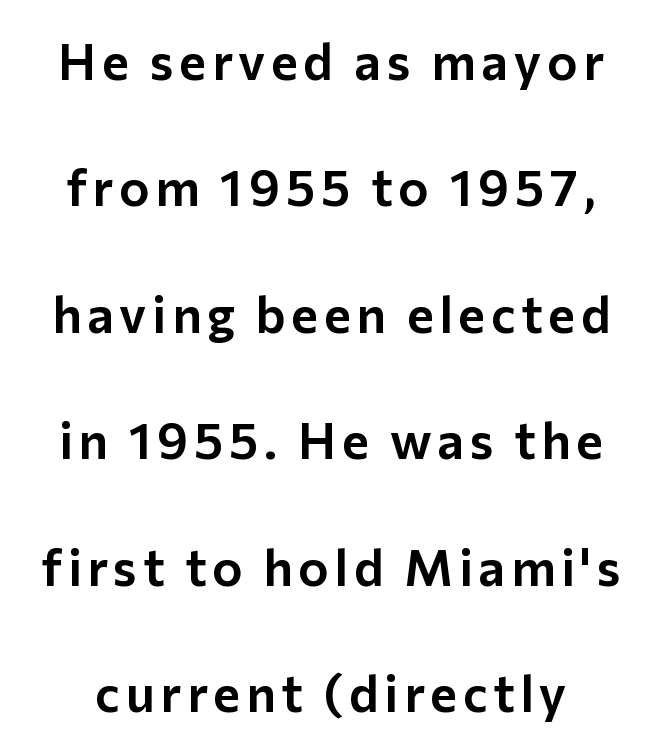
The image shows 51 px sans-serif type, upright; set loose line spacing (2.48x), not underlined; low stroke contrast and a medium x-height.
